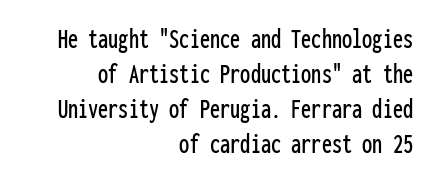
This sample has the even, mechanical cadence of fixed-width lettering. No word sits above an underline. Does the type have serifs? No, each stem ends abruptly. Line endings align vertically; line beginnings do not. Is the letter spacing exaggerated? No — it looks like the ordinary default.
